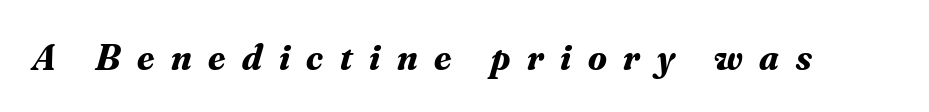
The typography opts for an oblique posture over an upright one. The face used here is proportionally spaced, like ordinary book or web type. Display-style spreading of the glyphs; the letterfit is very open. What weight is shown? A full bold with thick strokes.
